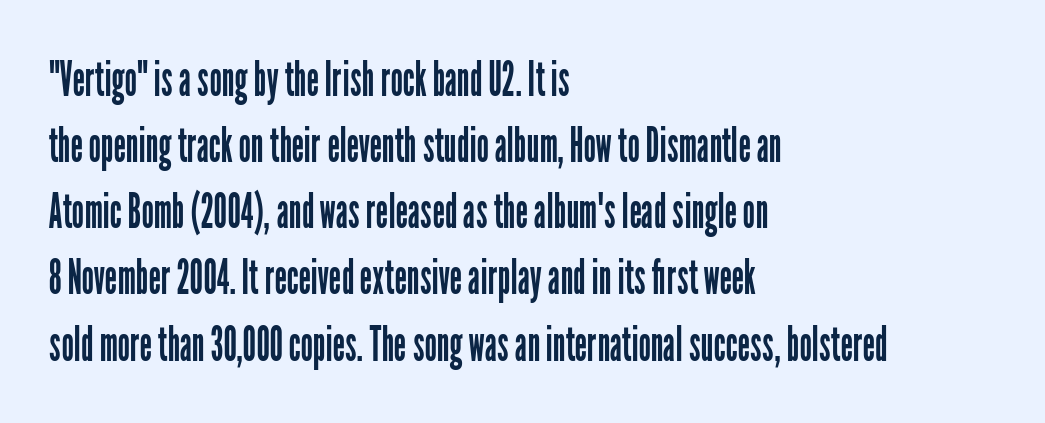
Q: Is the text bold? A: No.
Q: Is the text italic (slanted)? A: No, it is upright.
Q: Is the typeface a serif or a sans-serif typeface? A: Sans-serif.
Q: Is the text underlined? A: No.
Q: How is the paragraph aligned? A: Left-aligned.
Q: Is the spacing between letters normal or unusually wide? A: Normal.
Q: Is the spacing between lines tight, normal or loose? A: Normal.
Q: Width (condensed, normal, or wide)? A: Condensed.
Q: Stroke contrast? A: Low.
Q: x-height? A: Medium.
Q: Monospaced? A: No.
